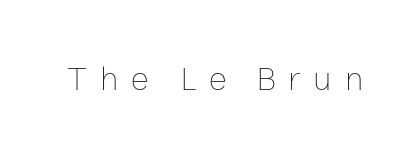
Q: Is the text bold? A: No.
Q: Is the text italic (slanted)? A: No, it is upright.
Q: Is the text underlined? A: No.
Q: Is the spacing between letters normal or unusually wide? A: Unusually wide.
Q: Width (condensed, normal, or wide)? A: Normal.
Q: Stroke contrast? A: Low.
Q: x-height? A: Medium.
Q: Monospaced? A: No.
